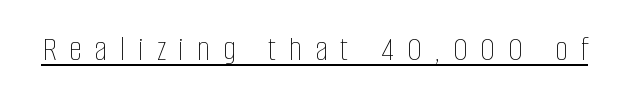
The image shows 36 px thin, condensed type, upright; set unusually wide letter spacing (+0.36 em), underlined; low stroke contrast and a large x-height.
